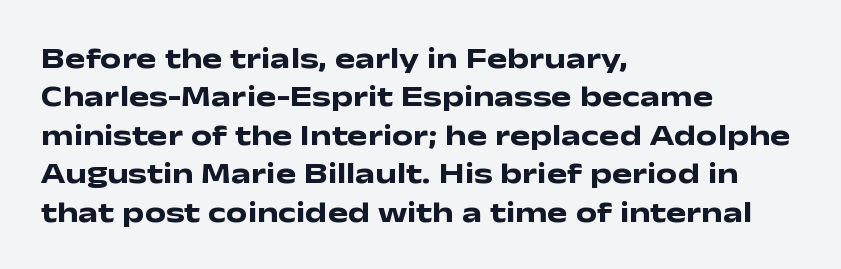
Observe the ordinary spacing: letters are neighbours, not strangers. The glyphs have the mass of a bold cut. This is roman type, the default non-slanted kind. The setting favours the left margin, as ordinary paragraphs usually do. Glance below the letters and you will spot only blank space.
